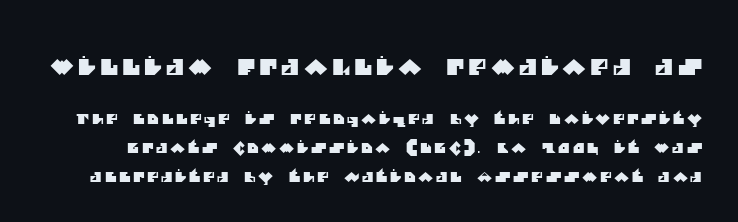
The image shows 22 px text type; set loose line spacing (2.06x), not underlined; the first (top) block is 1.57x larger.
